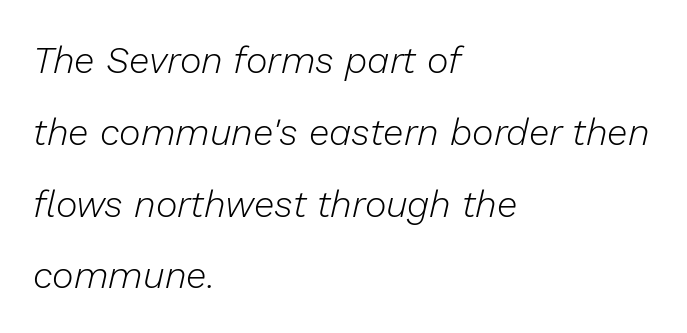
{"italic": "yes", "lean": "right", "slant_degrees": 13, "bold": "no", "weight": "light", "width": "normal", "stroke_contrast": "low", "x_height": "medium", "monospaced": "no", "underline": "no", "align": "left", "line_spacing": "loose", "line_spacing_ratio": 1.94, "letter_spacing": "normal", "letter_spacing_em": 0.0, "glyph_px": 37}
